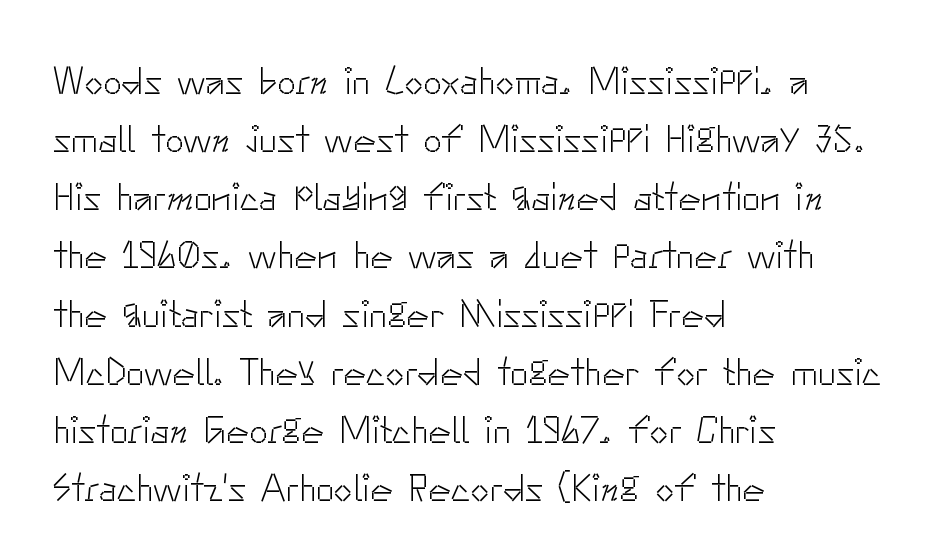
Italic: no, the glyphs are upright roman. Unmarked baselines from the first word to the last. The vertical gap from one line to the next is medium. The typesetter chose a ragged-right arrangement here. These lines are rendered in a variable-pitch font.
